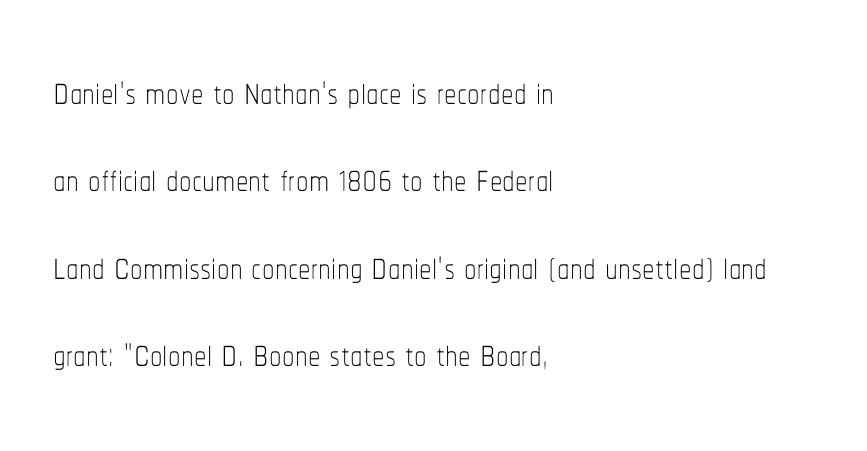
The image shows 50 px thin, condensed type, upright; set left-aligned, line spacing 1.75x, normal letter spacing, not underlined; low stroke contrast and a medium x-height.
